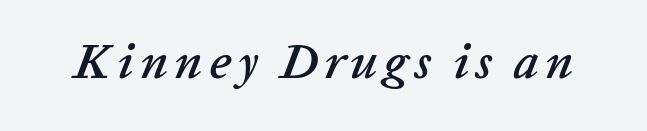
Q: Is the text italic (slanted)? A: Yes, it leans right by about 20 degrees.
Q: Is the text underlined? A: No.
Q: Width (condensed, normal, or wide)? A: Normal.
Q: Stroke contrast? A: Low.
Q: x-height? A: Medium.
Q: Monospaced? A: No.
